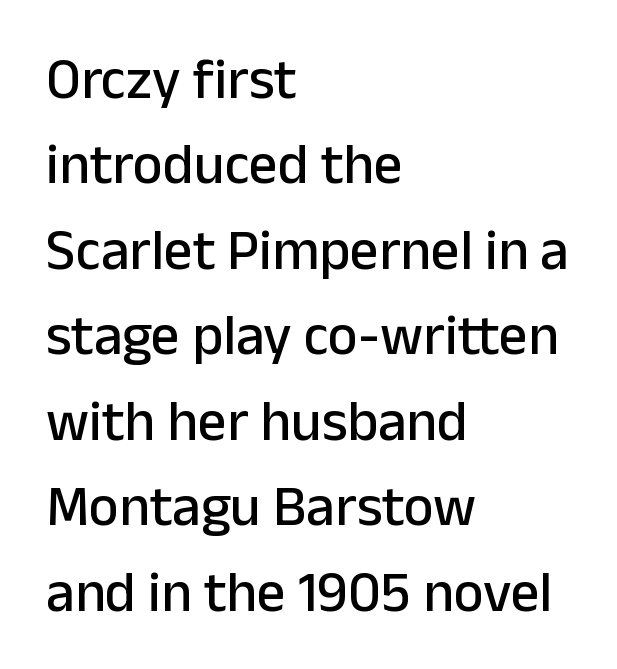
The image shows 57 px sans-serif type, upright; set left-aligned, normal line spacing (1.5x), normal letter spacing, not underlined; low stroke contrast and a medium x-height.
